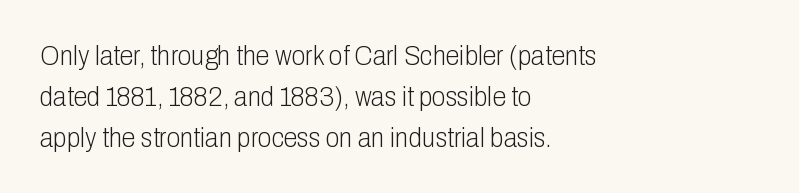
Q: Is the text bold? A: No.
Q: Is the text italic (slanted)? A: No, it is upright.
Q: Is the typeface a serif or a sans-serif typeface? A: Sans-serif.
Q: Is the text underlined? A: No.
Q: How is the paragraph aligned? A: Left-aligned.
Q: Is the spacing between letters normal or unusually wide? A: Normal.
Q: Is the spacing between lines tight, normal or loose? A: Normal.
Q: Width (condensed, normal, or wide)? A: Condensed.
Q: Stroke contrast? A: Low.
Q: x-height? A: Medium.
Q: Monospaced? A: No.
